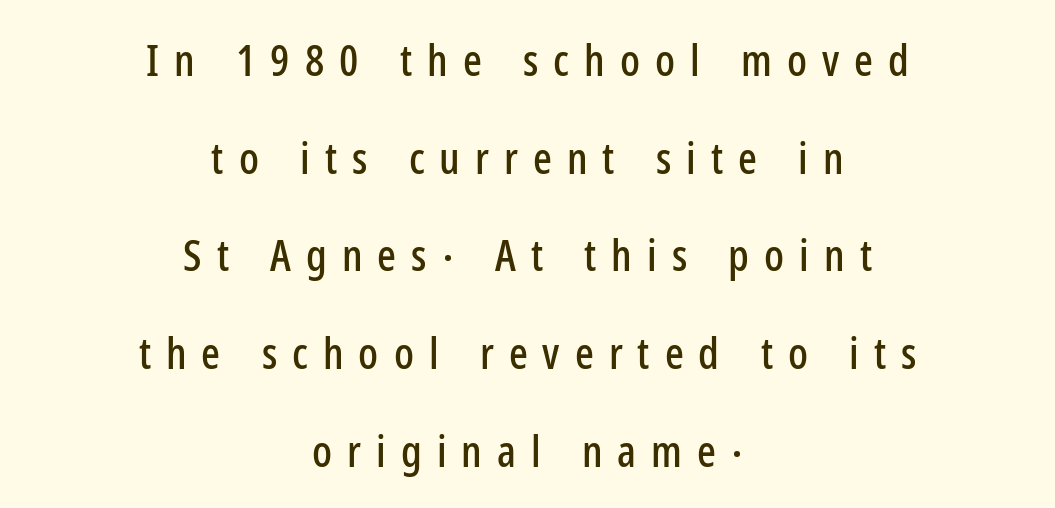
Q: Is the text italic (slanted)? A: No, it is upright.
Q: Is the typeface a serif or a sans-serif typeface? A: Sans-serif.
Q: Is the text underlined? A: No.
Q: How is the paragraph aligned? A: Centered.
Q: Is the spacing between letters normal or unusually wide? A: Unusually wide.
Q: Is the spacing between lines tight, normal or loose? A: Loose.
Q: Width (condensed, normal, or wide)? A: Condensed.
Q: Stroke contrast? A: Low.
Q: x-height? A: Medium.
Q: Monospaced? A: No.
